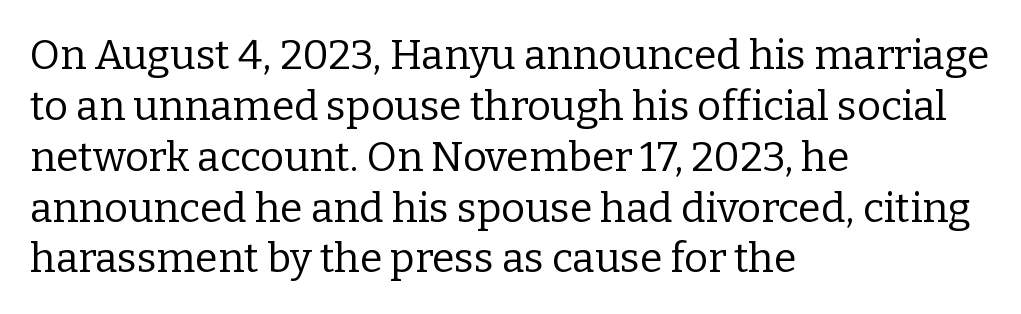
Q: Is the text bold? A: No.
Q: Is the text italic (slanted)? A: No, it is upright.
Q: Is the typeface a serif or a sans-serif typeface? A: Serif.
Q: Is the text underlined? A: No.
Q: How is the paragraph aligned? A: Left-aligned.
Q: Is the spacing between letters normal or unusually wide? A: Normal.
Q: Width (condensed, normal, or wide)? A: Normal.
Q: Stroke contrast? A: Low.
Q: x-height? A: Medium.
Q: Monospaced? A: No.
